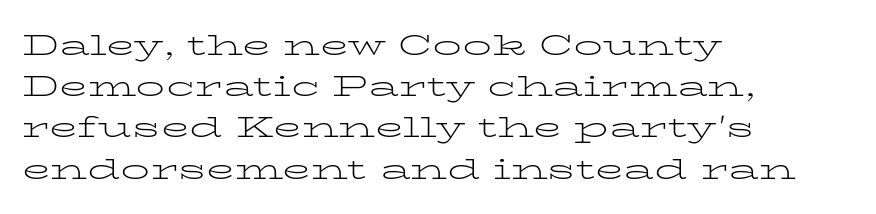
{"serif": "yes", "italic": "no", "bold": "no", "weight": "light", "width": "wide", "stroke_contrast": "low", "x_height": "medium", "monospaced": "no", "underline": "no", "align": "left", "line_spacing": "normal", "line_spacing_ratio": 1.42, "letter_spacing": "normal", "letter_spacing_em": 0.0, "glyph_px": 29}
